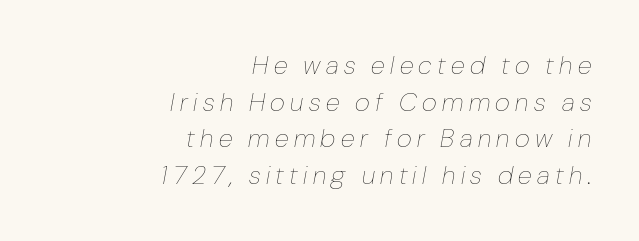
The image shows 26 px text type, italic (leaning right); set right-aligned, normal line spacing (1.41x), unusually wide letter spacing (+0.21 em), not underlined.
